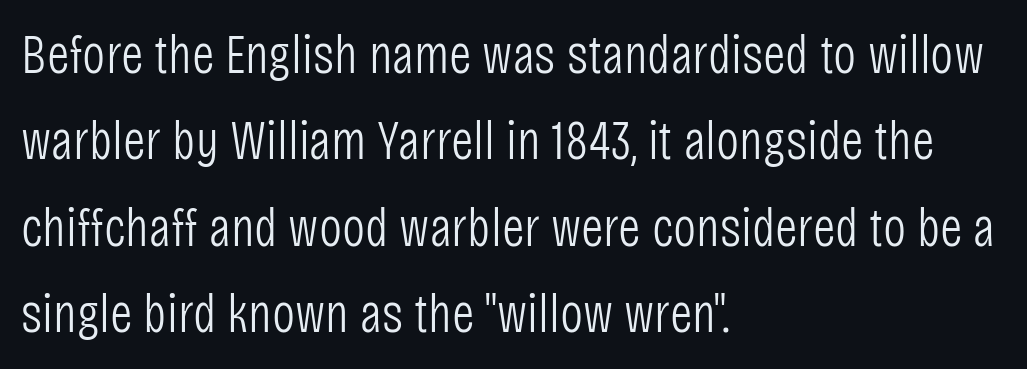
Q: Is the text bold? A: No.
Q: Is the text italic (slanted)? A: No, it is upright.
Q: Is the typeface a serif or a sans-serif typeface? A: Sans-serif.
Q: Is the text underlined? A: No.
Q: How is the paragraph aligned? A: Left-aligned.
Q: Is the spacing between letters normal or unusually wide? A: Normal.
Q: Is the spacing between lines tight, normal or loose? A: Normal.
Q: Width (condensed, normal, or wide)? A: Condensed.
Q: Stroke contrast? A: Low.
Q: x-height? A: Large.
Q: Monospaced? A: No.
